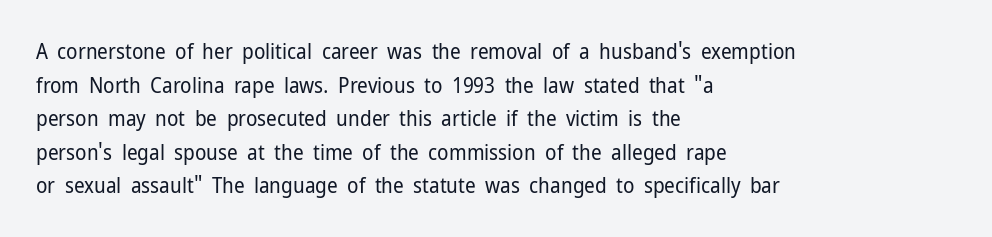
{"italic": "no", "bold": "no", "underline": "no", "align": "left", "line_spacing": "normal", "line_spacing_ratio": 1.6, "letter_spacing": "normal", "letter_spacing_em": 0.0, "glyph_px": 21}
